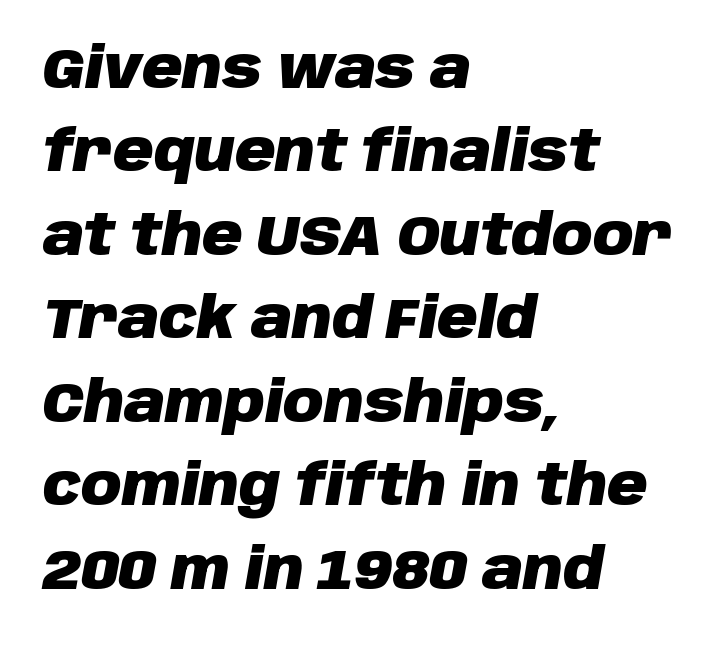
{"italic": "yes", "lean": "right", "slant_degrees": 10, "bold": "yes", "weight": "heavy", "width": "normal", "stroke_contrast": "low", "x_height": "large", "monospaced": "no", "underline": "no", "align": "left", "line_spacing": "normal", "line_spacing_ratio": 1.49, "letter_spacing": "normal", "letter_spacing_em": 0.0, "glyph_px": 56}
